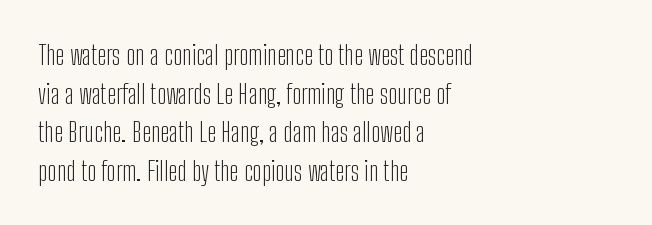
{"italic": "no", "bold": "no", "underline": "no", "align": "left", "line_spacing": "normal", "line_spacing_ratio": 1.43, "letter_spacing": "normal", "letter_spacing_em": 0.0, "glyph_px": 27}
